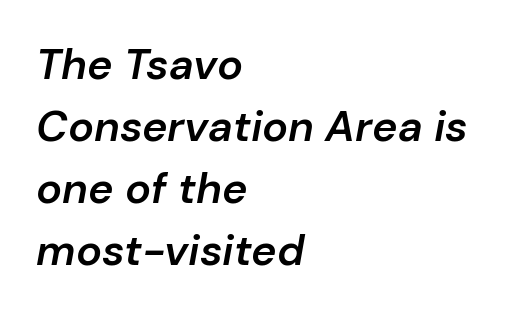
Line beginnings align vertically; line endings do not. The rows are spaced the way most documents space them. A semibold gives these letters moderate extra thickness, short of bold. Glance below the letters and you will spot only blank space. It's the slanting kind of type.
